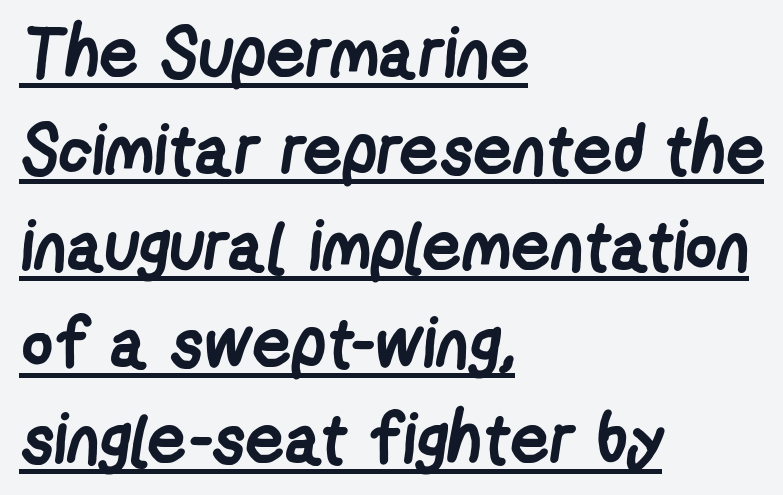
The passage shown is emphatically bold. Examine the stroke ends and you'll find no serifs. Honestly, the underline is the first thing you notice here. Standard letterfit; no display-style spreading of the glyphs. The paragraph shown leans on its left margin. A typesetter would call this proportional, since set widths differ per character.
